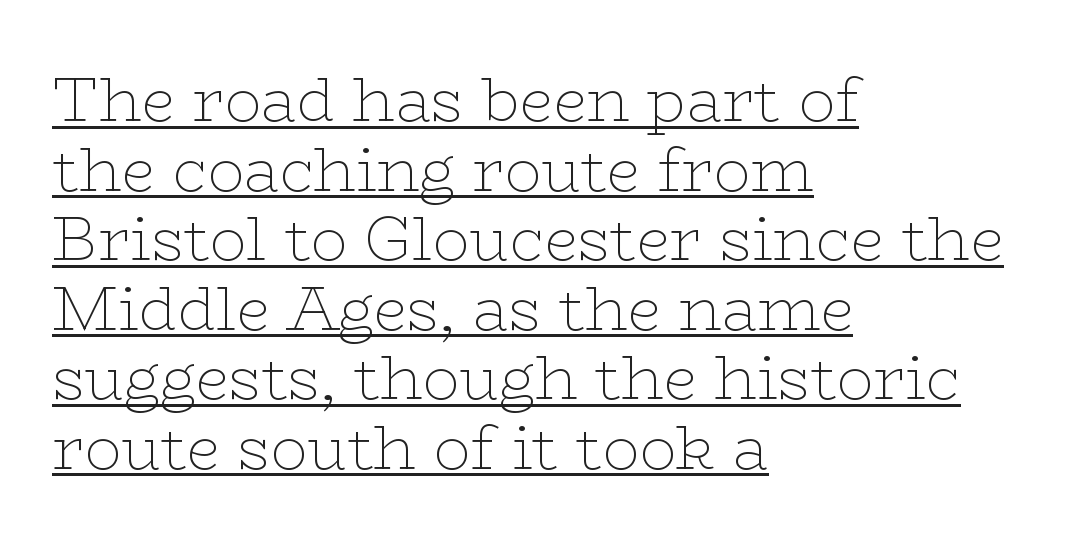
The image shows 61 px thin, wide serif type, upright; set left-aligned, tight line spacing (1.14x), normal letter spacing, underlined; low stroke contrast and a medium x-height.
